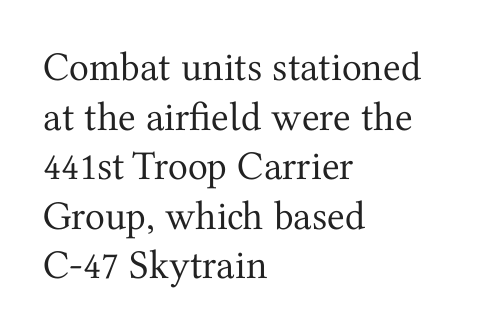
{"serif": "yes", "italic": "no", "bold": "no", "weight": "regular", "width": "normal", "stroke_contrast": "medium", "x_height": "medium", "monospaced": "no", "underline": "no", "align": "left", "line_spacing_ratio": 1.21, "letter_spacing": "normal", "letter_spacing_em": 0.0, "glyph_px": 41}
